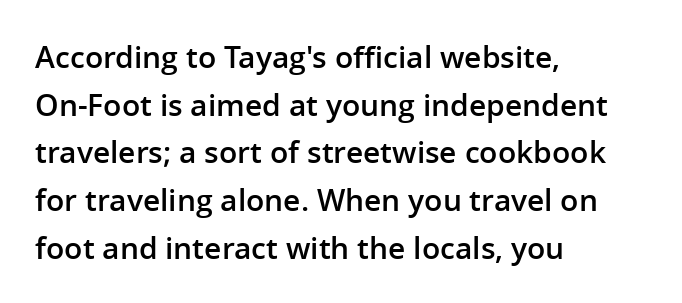
{"serif": "no", "italic": "no", "bold": "semi", "weight": "semibold", "width": "normal", "stroke_contrast": "low", "x_height": "medium", "monospaced": "no", "underline": "no", "align": "left", "line_spacing": "normal", "line_spacing_ratio": 1.59, "letter_spacing": "normal", "letter_spacing_em": 0.0, "glyph_px": 30}
